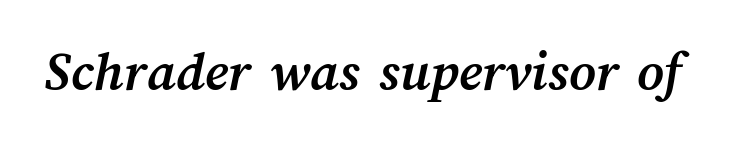
Q: Is the text bold? A: Yes.
Q: Is the text underlined? A: No.
Q: Is the spacing between letters normal or unusually wide? A: Normal.
Q: Width (condensed, normal, or wide)? A: Normal.
Q: Stroke contrast? A: Medium.
Q: x-height? A: Medium.
Q: Monospaced? A: No.
